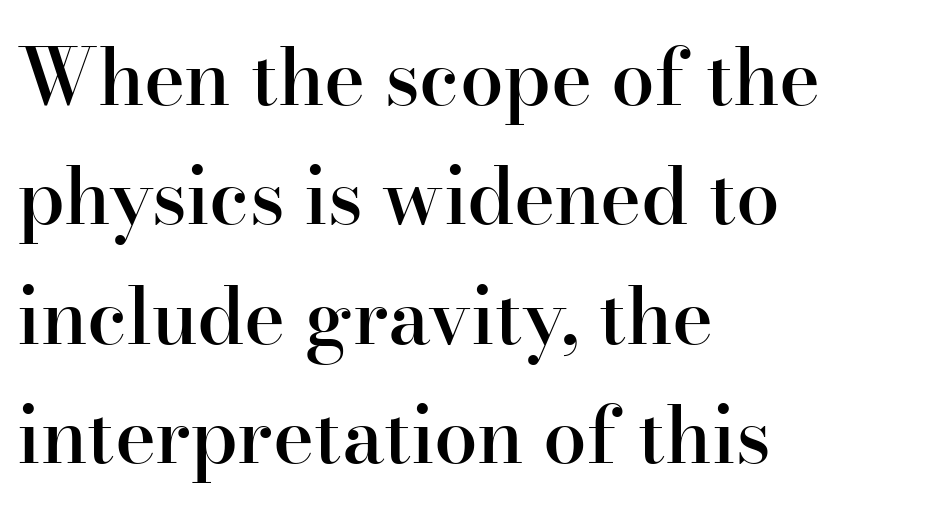
The image shows 78 px semibold serif type, upright; set left-aligned, normal line spacing (1.53x), normal letter spacing, not underlined; high stroke contrast and a small x-height.
